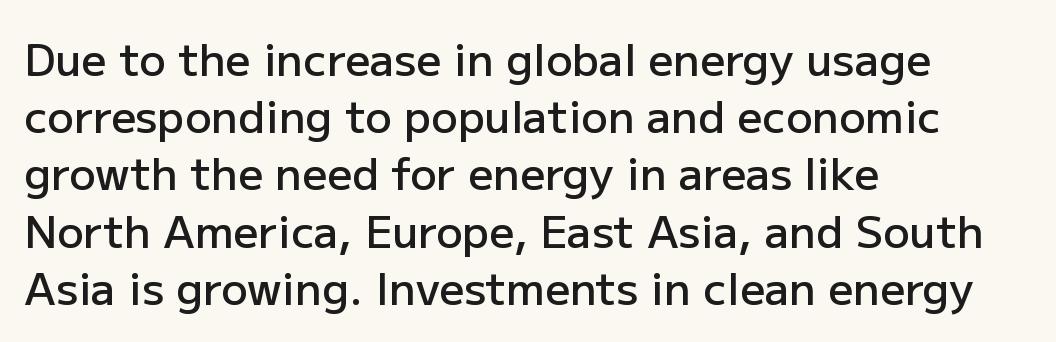
Q: Is the text bold? A: Semi-bold.
Q: Is the text italic (slanted)? A: No, it is upright.
Q: Is the typeface a serif or a sans-serif typeface? A: Sans-serif.
Q: Is the text underlined? A: No.
Q: How is the paragraph aligned? A: Left-aligned.
Q: Is the spacing between letters normal or unusually wide? A: Normal.
Q: Is the spacing between lines tight, normal or loose? A: Normal.
Q: Width (condensed, normal, or wide)? A: Normal.
Q: Stroke contrast? A: Low.
Q: x-height? A: Medium.
Q: Monospaced? A: No.
